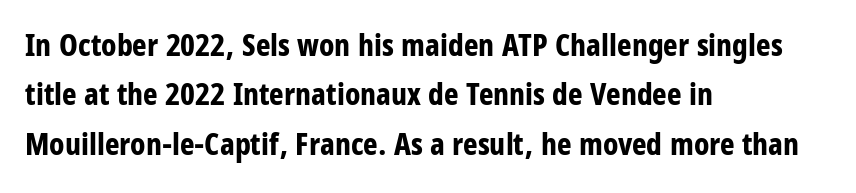
Between one letter and the next there's only the usual sliver of space. Each new line begins a customary step beneath the previous one. Type style note: lacks serifs. Typographic density is high because the face is bold. Italic? Not at all — the glyphs are vertical.
